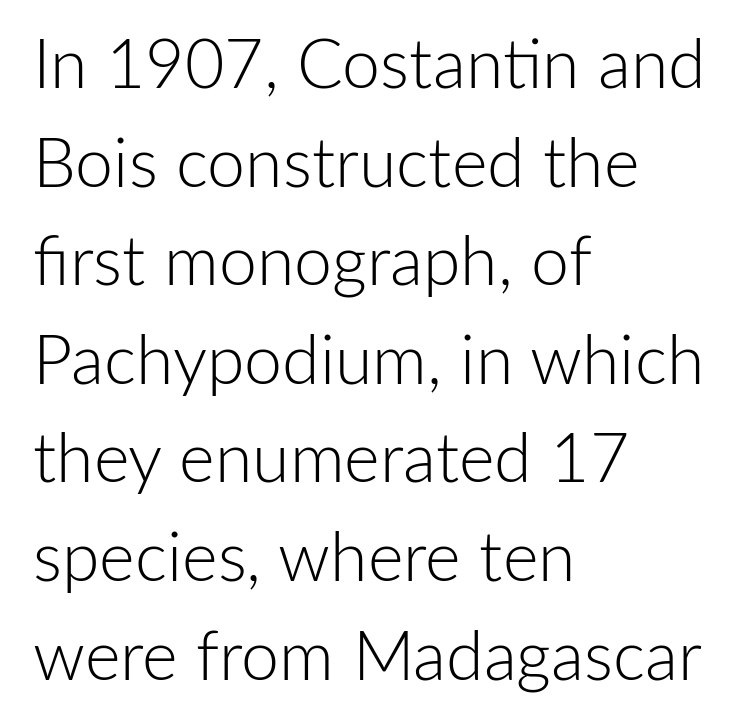
The image shows 68 px light sans-serif type, upright; set left-aligned, normal line spacing (1.45x), normal letter spacing, not underlined; low stroke contrast and a medium x-height.
